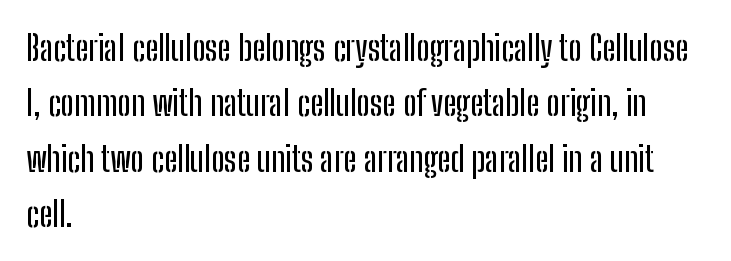
{"serif": "no", "italic": "no", "width": "condensed", "stroke_contrast": "low", "x_height": "medium", "monospaced": "no", "underline": "no", "align": "left", "line_spacing": "normal", "line_spacing_ratio": 1.58, "letter_spacing": "normal", "letter_spacing_em": 0.0, "glyph_px": 35}
